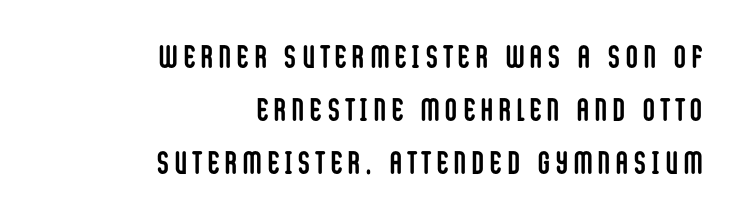
{"serif": "no", "italic": "no", "bold": "yes", "weight": "semibold", "width": "condensed", "stroke_contrast": "low", "x_height": "large", "monospaced": "no", "underline": "no", "align": "right", "line_spacing": "normal", "line_spacing_ratio": 1.65, "letter_spacing": "wide", "letter_spacing_em": 0.2, "glyph_px": 32}
